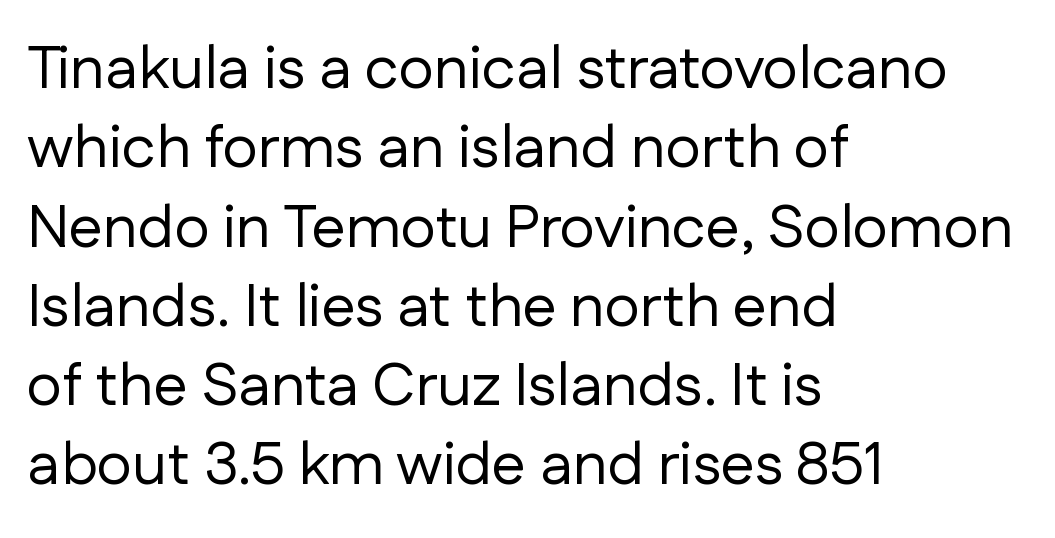
Underlining? Definitely not there. Spacing verdict: proportional, widths tailored to each character. Typographically, this falls in the sans-serif category. No italicization has been applied; the sample stays upright. Line starts are locked; line ends wander.
